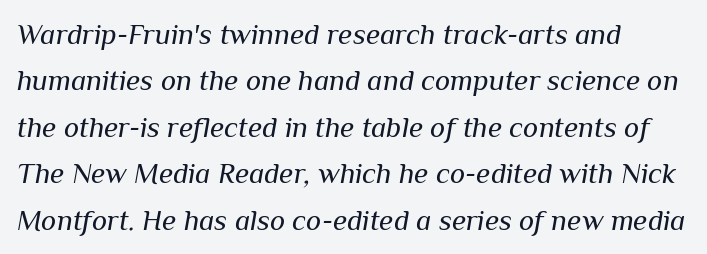
Q: Is the text bold? A: No.
Q: Is the text italic (slanted)? A: Yes, it leans right by about 10 degrees.
Q: Is the text underlined? A: No.
Q: How is the paragraph aligned? A: Left-aligned.
Q: Is the spacing between letters normal or unusually wide? A: Normal.
Q: Is the spacing between lines tight, normal or loose? A: Normal.
Q: Width (condensed, normal, or wide)? A: Normal.
Q: Stroke contrast? A: Medium.
Q: x-height? A: Medium.
Q: Monospaced? A: No.
